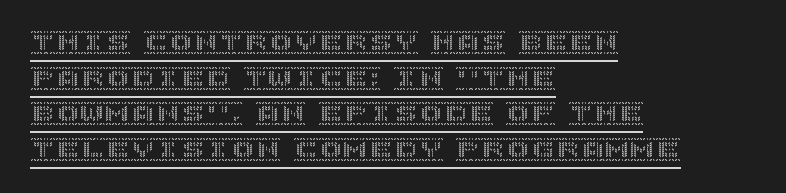
Notice how descenders clear the ascenders below comfortably — that's standard leading. Italic? Not at all — the glyphs are vertical. Reading down the block, your eye returns to a fixed left position each line. The passage shown is underscored from start to finish. Observe the ordinary spacing: letters are neighbours, not strangers.
